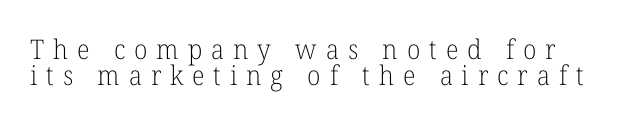
Q: Is the text bold? A: No.
Q: Is the text italic (slanted)? A: No, it is upright.
Q: Is the text underlined? A: No.
Q: Is the spacing between letters normal or unusually wide? A: Unusually wide.
Q: Is the spacing between lines tight, normal or loose? A: Tight.
